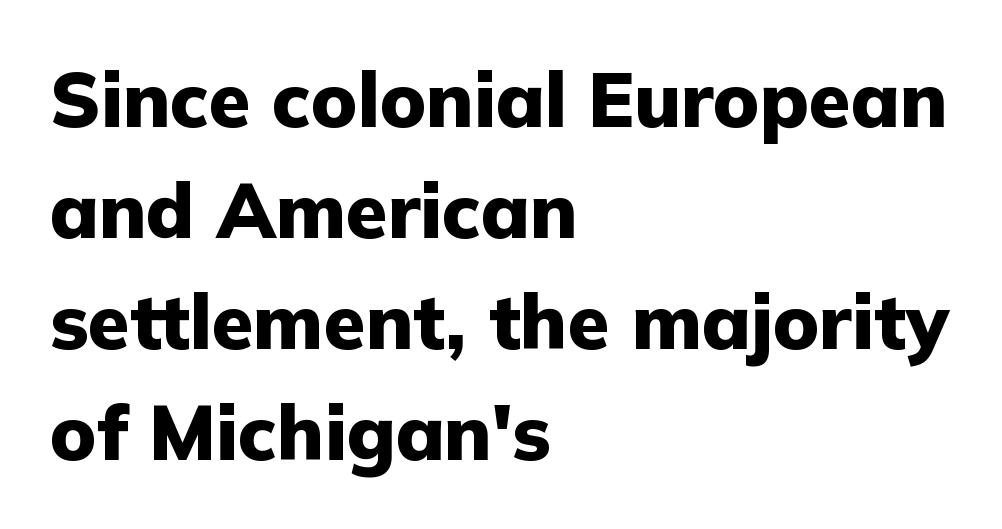
{"serif": "no", "italic": "no", "bold": "yes", "weight": "heavy", "width": "normal", "stroke_contrast": "low", "x_height": "medium", "monospaced": "no", "underline": "no", "align": "left", "line_spacing": "normal", "line_spacing_ratio": 1.46, "letter_spacing": "normal", "letter_spacing_em": 0.0, "glyph_px": 76}
